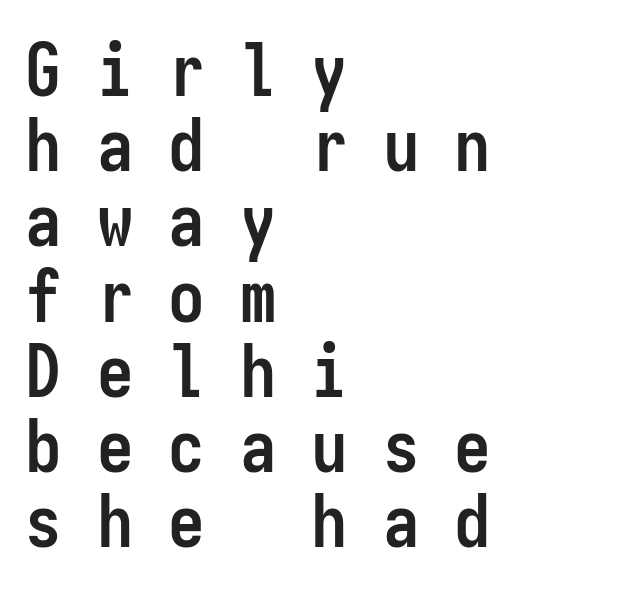
The image shows 73 px semibold, condensed sans-serif type, upright, monospaced; set left-aligned, tight line spacing (1.03x), unusually wide letter spacing (+0.48 em), not underlined; low stroke contrast and a medium x-height.
